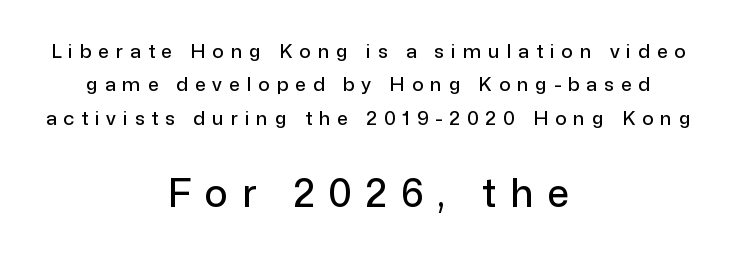
Q: Is the text italic (slanted)? A: No, it is upright.
Q: Is the typeface a serif or a sans-serif typeface? A: Sans-serif.
Q: Is the text underlined? A: No.
Q: How is the paragraph aligned? A: Centered.
Q: Is the spacing between letters normal or unusually wide? A: Unusually wide.
Q: Which block of text is set in a larger size, the first (top) or the second (bottom)? A: The second (bottom) one.
Q: Width (condensed, normal, or wide)? A: Normal.
Q: Stroke contrast? A: Low.
Q: x-height? A: Medium.
Q: Monospaced? A: No.
